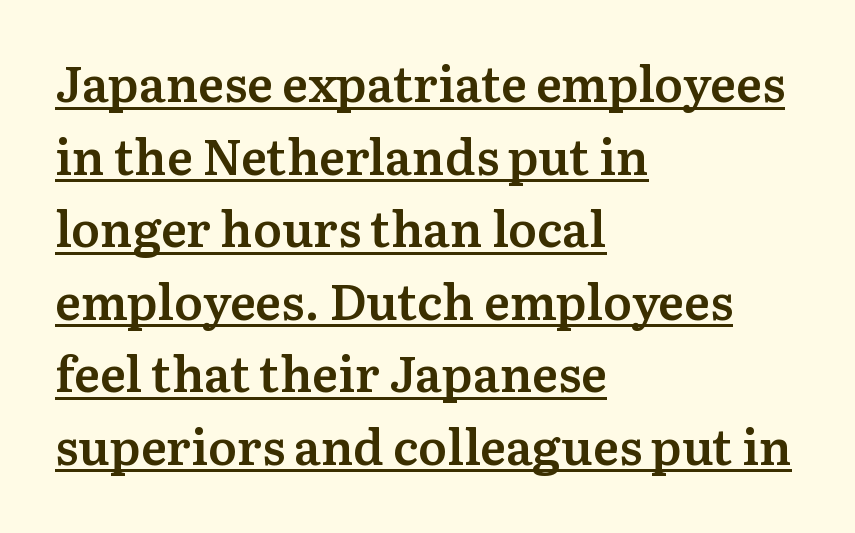
The image shows 49 px semibold serif type, upright; set left-aligned, normal line spacing (1.48x), normal letter spacing, underlined; medium stroke contrast and a medium x-height.
